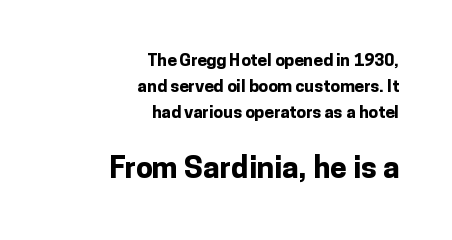
Normally led — the rows are evenly, conventionally spaced. Here the glyphs are tracked normally, forming tight word shapes. Students, this is bold: see how much ink each stroke carries. Lines of text with bare space underneath. Proportional: the letters do not fall into vertical columns.
